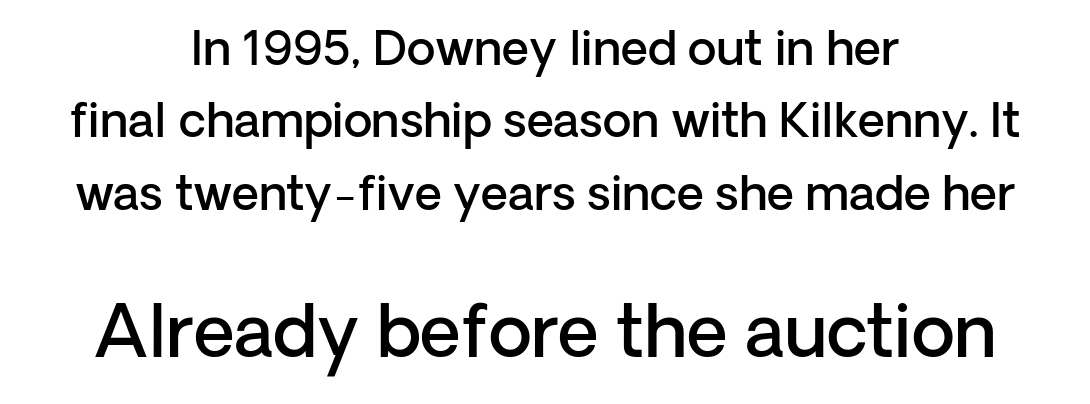
Q: Is the text bold? A: Semi-bold.
Q: Is the text italic (slanted)? A: No, it is upright.
Q: Is the typeface a serif or a sans-serif typeface? A: Sans-serif.
Q: Is the text underlined? A: No.
Q: How is the paragraph aligned? A: Centered.
Q: Is the spacing between letters normal or unusually wide? A: Normal.
Q: Is the spacing between lines tight, normal or loose? A: Normal.
Q: Which block of text is set in a larger size, the first (top) or the second (bottom)? A: The second (bottom) one.
Q: Width (condensed, normal, or wide)? A: Normal.
Q: Stroke contrast? A: Low.
Q: x-height? A: Medium.
Q: Monospaced? A: No.
